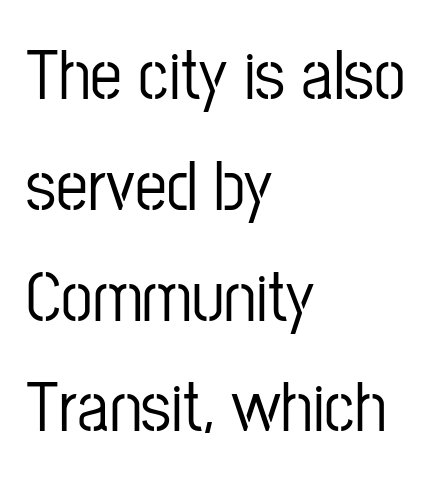
Q: Is the text italic (slanted)? A: No, it is upright.
Q: Is the typeface a serif or a sans-serif typeface? A: Sans-serif.
Q: Is the text underlined? A: No.
Q: How is the paragraph aligned? A: Left-aligned.
Q: Is the spacing between letters normal or unusually wide? A: Normal.
Q: Is the spacing between lines tight, normal or loose? A: Normal.
Q: Width (condensed, normal, or wide)? A: Condensed.
Q: Stroke contrast? A: Low.
Q: x-height? A: Medium.
Q: Monospaced? A: No.
